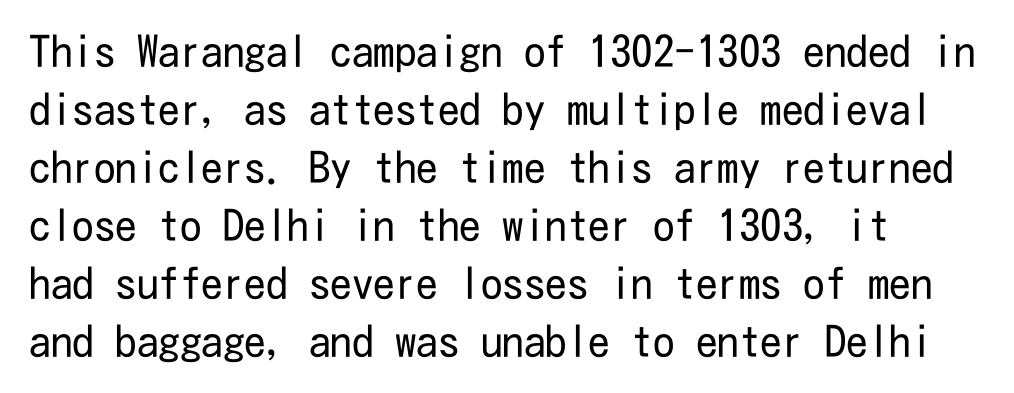
{"serif": "no", "italic": "no", "bold": "no", "weight": "regular", "width": "condensed", "stroke_contrast": "low", "x_height": "medium", "underline": "no", "align": "left", "line_spacing": "normal", "line_spacing_ratio": 1.35, "letter_spacing": "normal", "letter_spacing_em": 0.0, "glyph_px": 43}
